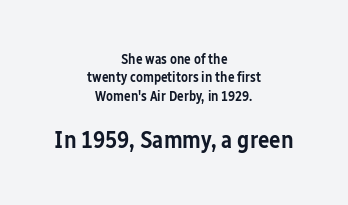
The image shows 24 px text type, upright; set centered, normal line spacing (1.32x), normal letter spacing, not underlined; the second (bottom) block is 1.71x larger.
